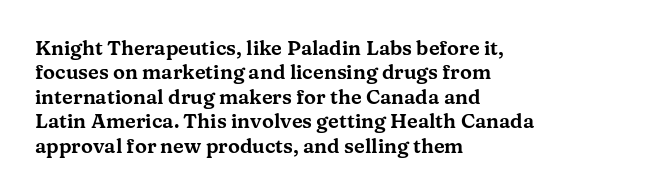
{"italic": "no", "underline": "no", "align": "left", "line_spacing_ratio": 1.22, "letter_spacing": "normal", "letter_spacing_em": 0.0, "glyph_px": 20}
